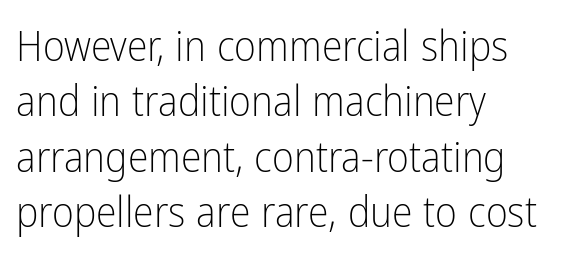
{"serif": "no", "italic": "no", "bold": "no", "weight": "light", "width": "condensed", "stroke_contrast": "low", "x_height": "medium", "monospaced": "no", "underline": "no", "align": "left", "line_spacing": "normal", "line_spacing_ratio": 1.32, "letter_spacing": "normal", "letter_spacing_em": 0.0, "glyph_px": 42}
